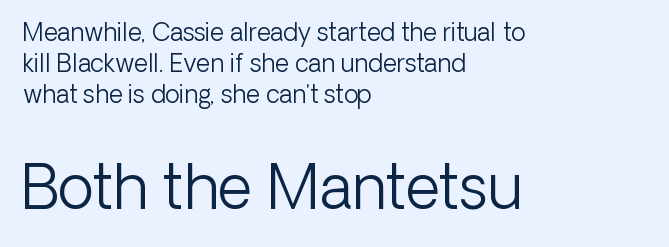
Q: Is the text bold? A: No.
Q: Is the text italic (slanted)? A: No, it is upright.
Q: Is the typeface a serif or a sans-serif typeface? A: Sans-serif.
Q: Is the text underlined? A: No.
Q: How is the paragraph aligned? A: Left-aligned.
Q: Is the spacing between letters normal or unusually wide? A: Normal.
Q: Is the spacing between lines tight, normal or loose? A: Normal.
Q: Which block of text is set in a larger size, the first (top) or the second (bottom)? A: The second (bottom) one.
Q: Width (condensed, normal, or wide)? A: Normal.
Q: Stroke contrast? A: Low.
Q: x-height? A: Medium.
Q: Monospaced? A: No.
